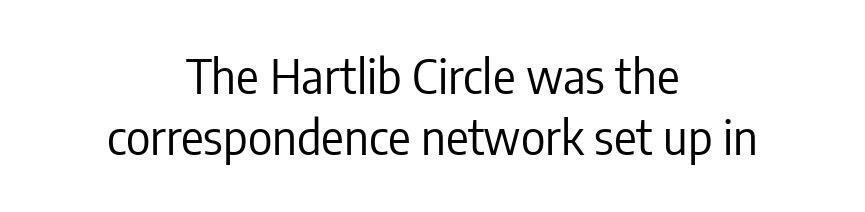
{"serif": "no", "italic": "no", "bold": "no", "weight": "regular", "width": "condensed", "stroke_contrast": "low", "x_height": "medium", "monospaced": "no", "underline": "no", "align": "center", "line_spacing": "normal", "line_spacing_ratio": 1.3, "letter_spacing": "normal", "letter_spacing_em": 0.0, "glyph_px": 47}
